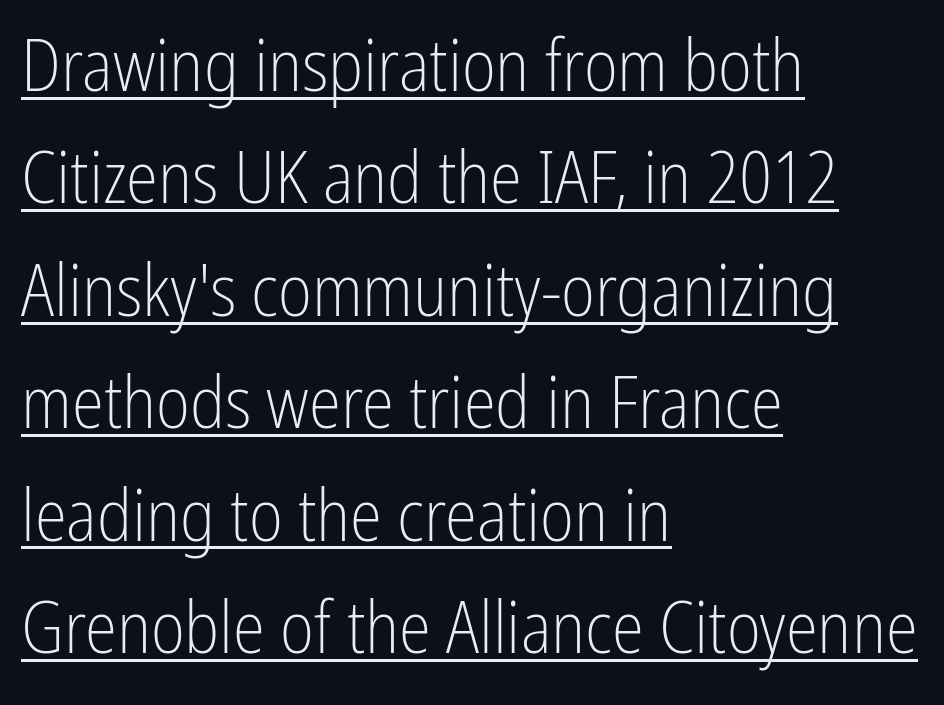
The gaps between neighbouring characters are ordinary and unremarkable. Here the designer chose a conventional face with non-uniform glyph widths. It's the straight-up-and-down kind of type. Look at the bottom of the vertical strokes: they stop flat, with no serifs.
